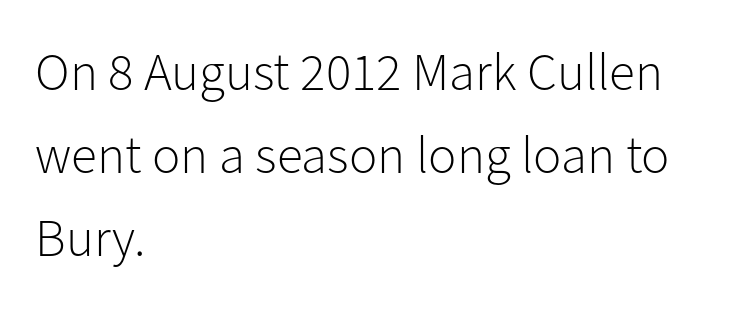
The image shows 53 px light sans-serif type, upright; set left-aligned, normal line spacing (1.57x), normal letter spacing, not underlined; low stroke contrast and a medium x-height.
